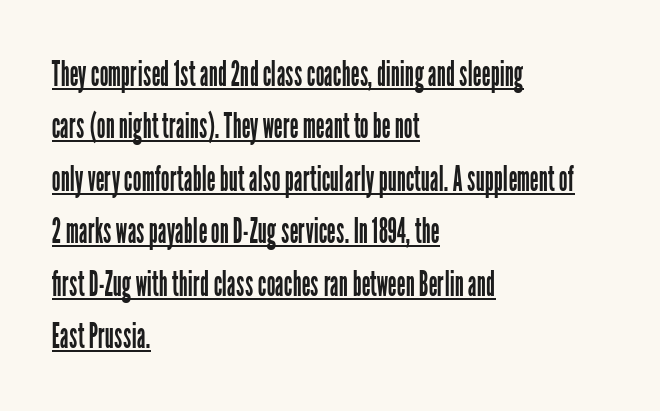
Q: Is the text bold? A: No.
Q: Is the text italic (slanted)? A: No, it is upright.
Q: Is the typeface a serif or a sans-serif typeface? A: Sans-serif.
Q: Is the text underlined? A: Yes.
Q: How is the paragraph aligned? A: Left-aligned.
Q: Is the spacing between letters normal or unusually wide? A: Normal.
Q: Is the spacing between lines tight, normal or loose? A: Normal.
Q: Width (condensed, normal, or wide)? A: Condensed.
Q: Stroke contrast? A: Low.
Q: x-height? A: Medium.
Q: Monospaced? A: No.
